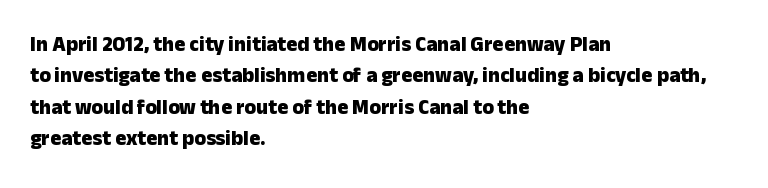
{"italic": "no", "bold": "yes", "underline": "no", "align": "left", "line_spacing": "normal", "line_spacing_ratio": 1.5, "letter_spacing": "normal", "letter_spacing_em": 0.0, "glyph_px": 21}
